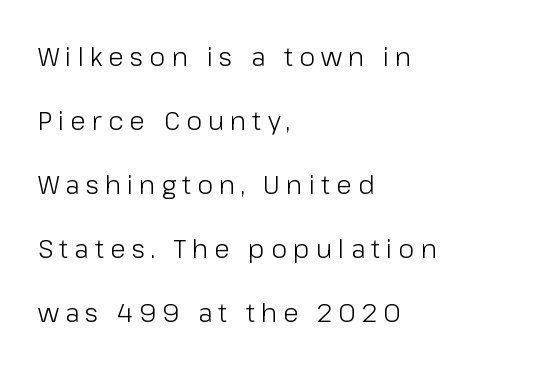
The image shows 26 px text type, upright; set left-aligned, loose line spacing (2.46x), unusually wide letter spacing (+0.23 em), not underlined.
